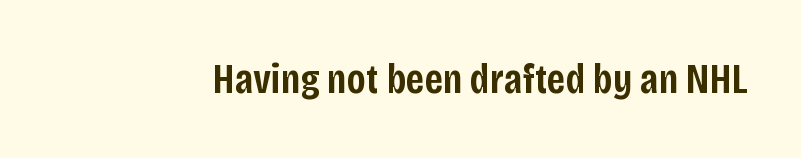
Rule under the text: the space is simply empty. When letters stand straight like this, we call the style roman or upright. No extra tracking has been applied to these lines. These lines carry some extra weight — a demibold, not a full bold.
